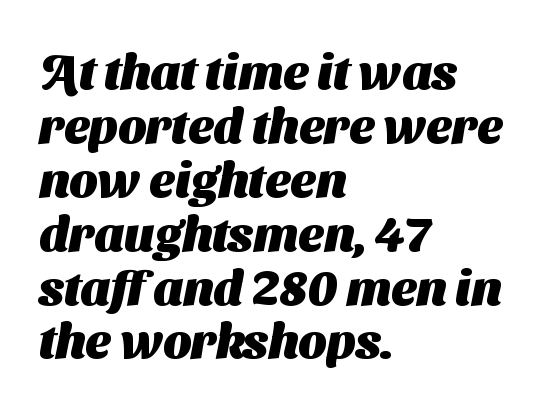
Q: Is the text bold? A: Yes.
Q: Is the typeface a serif or a sans-serif typeface? A: Sans-serif.
Q: Is the text underlined? A: No.
Q: How is the paragraph aligned? A: Left-aligned.
Q: Is the spacing between letters normal or unusually wide? A: Normal.
Q: Is the spacing between lines tight, normal or loose? A: Tight.
Q: Width (condensed, normal, or wide)? A: Normal.
Q: Stroke contrast? A: Medium.
Q: x-height? A: Medium.
Q: Monospaced? A: No.
